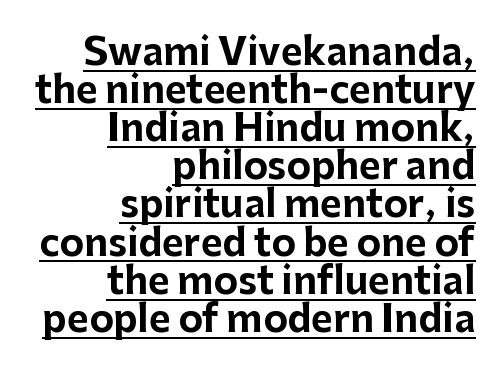
The image shows 37 px bold sans-serif type, upright; set right-aligned, tight line spacing (1.03x), normal letter spacing, underlined; low stroke contrast and a medium x-height.
